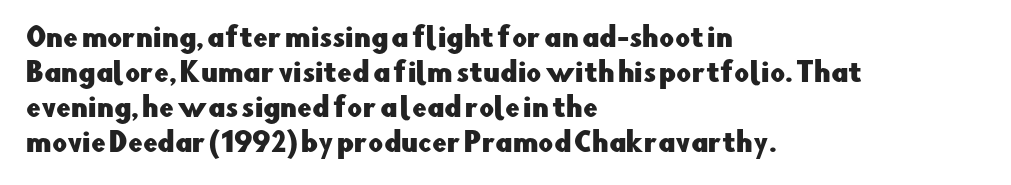
Upright lettering throughout. A classic flush-left, rag-right setting is used for this passage. Underlining? Definitely not there. The passage shown stacks its lines at a standard gap. The letterforms sit shoulder to shoulder at normal distance.
